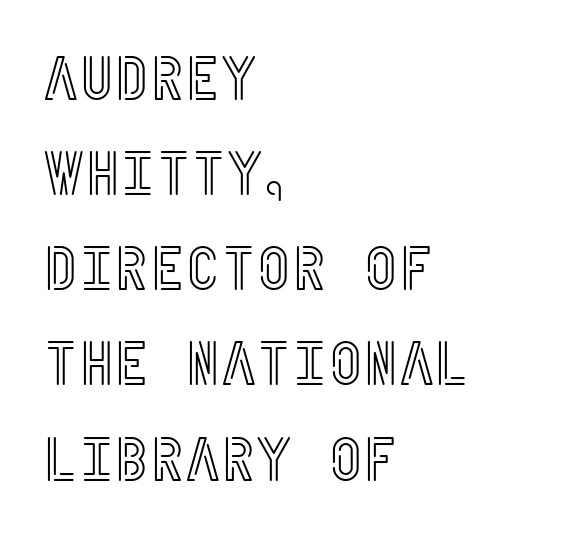
The image shows 61 px condensed type, upright; set left-aligned, normal line spacing (1.56x), normal letter spacing, not underlined; a large x-height.
